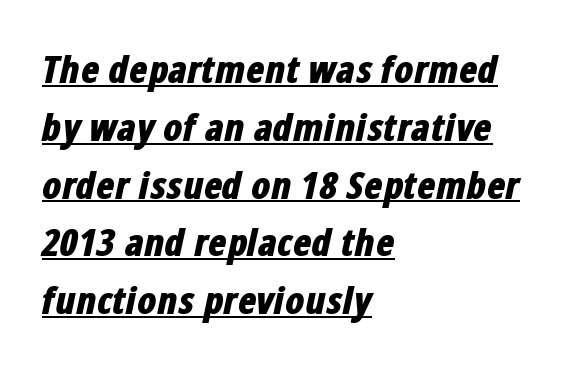
{"italic": "yes", "lean": "right", "slant_degrees": 12, "bold": "yes", "weight": "bold", "width": "condensed", "stroke_contrast": "low", "x_height": "medium", "monospaced": "no", "underline": "yes", "align": "left", "line_spacing": "normal", "line_spacing_ratio": 1.52, "letter_spacing": "normal", "letter_spacing_em": 0.0, "glyph_px": 38}
